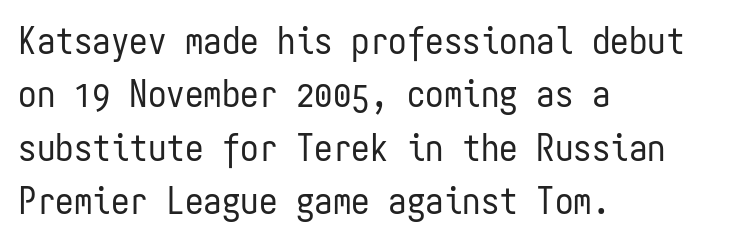
The image shows 37 px regular-weight, condensed sans-serif type, upright, monospaced; set left-aligned, normal line spacing (1.44x), normal letter spacing, not underlined; low stroke contrast and a medium x-height.
